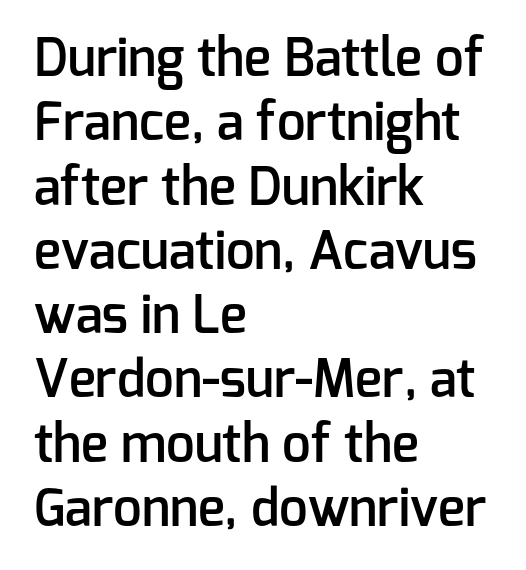
Letters rest on an invisible, unmarked baseline. The rows are spaced the way most documents space them. The axis of the letterforms is exactly vertical. Stroke terminals: plain, sans-serif.
